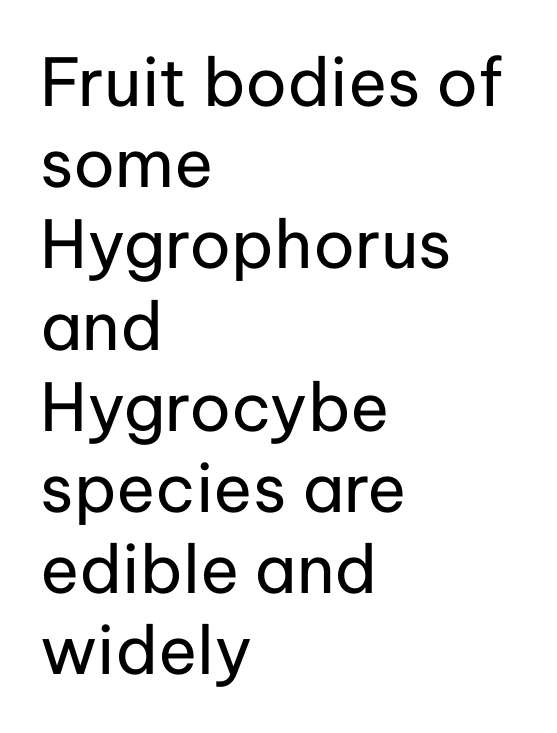
{"serif": "no", "italic": "no", "bold": "no", "weight": "regular", "width": "normal", "stroke_contrast": "low", "x_height": "medium", "monospaced": "no", "underline": "no", "align": "left", "line_spacing_ratio": 1.23, "letter_spacing": "normal", "letter_spacing_em": 0.0, "glyph_px": 66}
